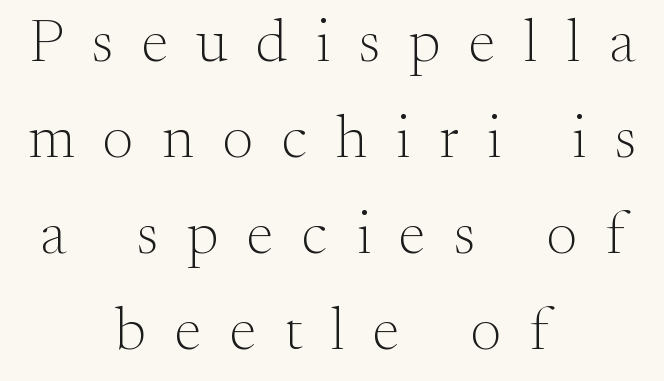
The letters advance in unequal steps, a hallmark of proportional type. This sample keeps an unexceptional amount of space between lines. Plain, unruled lines of type. Serifs: yes, visible at the terminals of the letterforms.
